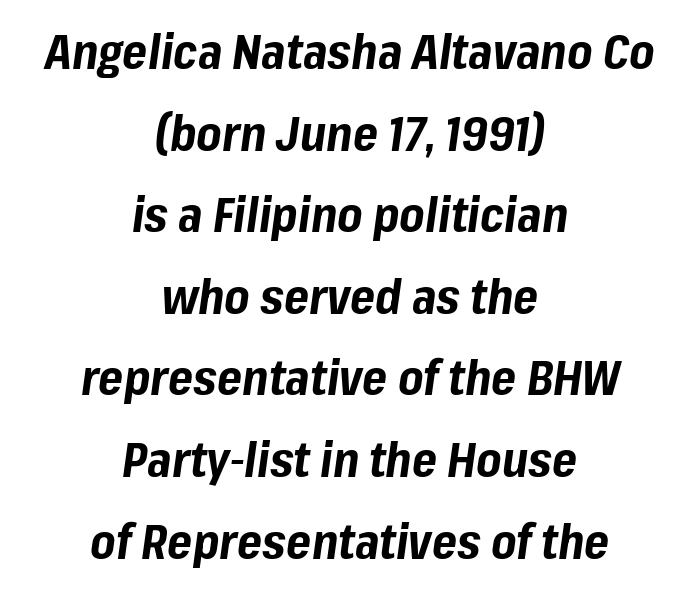
{"italic": "yes", "lean": "right", "slant_degrees": 8, "bold": "yes", "weight": "bold", "width": "normal", "stroke_contrast": "low", "x_height": "medium", "monospaced": "no", "underline": "no", "align": "center", "line_spacing": "normal", "line_spacing_ratio": 1.7, "letter_spacing": "normal", "letter_spacing_em": 0.0, "glyph_px": 48}
